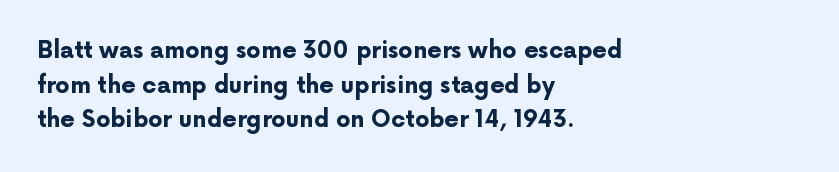
The image shows 23 px bold type, upright; set left-aligned, normal line spacing (1.51x), normal letter spacing, not underlined.
